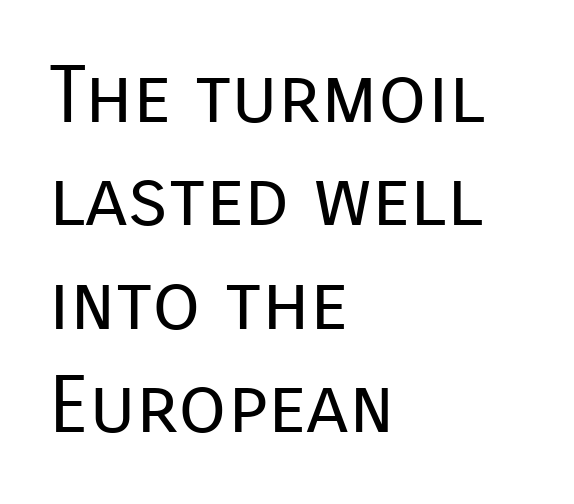
{"serif": "no", "italic": "no", "bold": "no", "weight": "regular", "width": "normal", "stroke_contrast": "low", "x_height": "medium", "monospaced": "no", "underline": "no", "align": "left", "line_spacing": "normal", "line_spacing_ratio": 1.31, "letter_spacing": "normal", "letter_spacing_em": 0.0, "glyph_px": 79}
